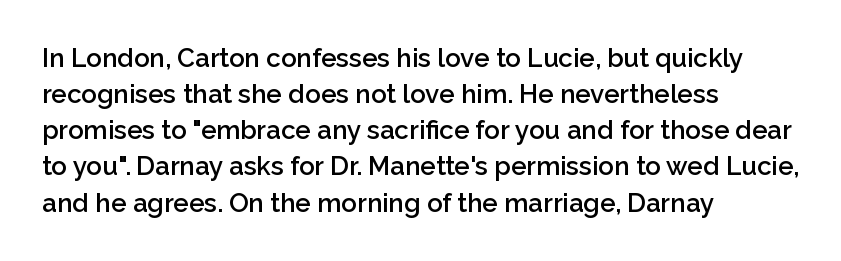
Designer's note — italics off, roman on. The sample has been set in demibold, a notch under bold. Anything drawn beneath the words? Only blank space. Does the copy run flush right? No — it runs flush left. The lines sit at an ordinary, default distance from one another.
